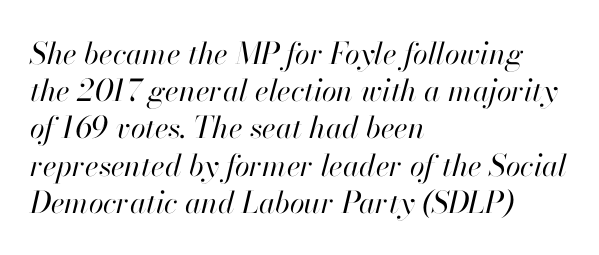
In CSS terms this would be text-align: left. Nobody touched the tracking dial on this one. Varying glyph widths throughout — classic text-font behaviour. The letters look calm and open, with moderate or lighter stems. Is the type slanted? Yes — the strokes lean at a clear angle.
